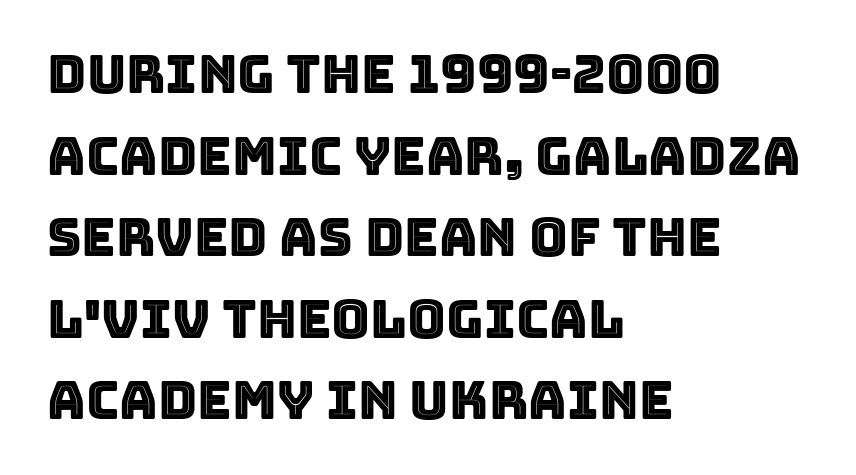
{"italic": "no", "width": "normal", "x_height": "large", "monospaced": "no", "underline": "no", "align": "left", "line_spacing": "normal", "line_spacing_ratio": 1.54, "letter_spacing": "normal", "letter_spacing_em": 0.0, "glyph_px": 53}
